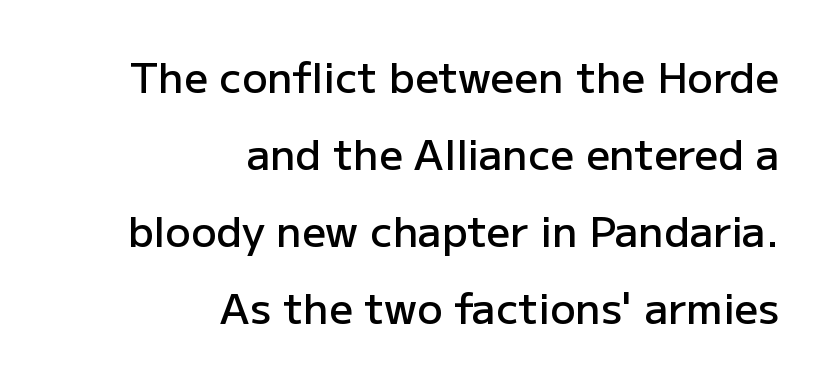
Q: Is the text bold? A: Semi-bold.
Q: Is the text italic (slanted)? A: No, it is upright.
Q: Is the typeface a serif or a sans-serif typeface? A: Sans-serif.
Q: Is the text underlined? A: No.
Q: How is the paragraph aligned? A: Right-aligned.
Q: Is the spacing between letters normal or unusually wide? A: Normal.
Q: Width (condensed, normal, or wide)? A: Normal.
Q: Stroke contrast? A: Low.
Q: x-height? A: Medium.
Q: Monospaced? A: No.
